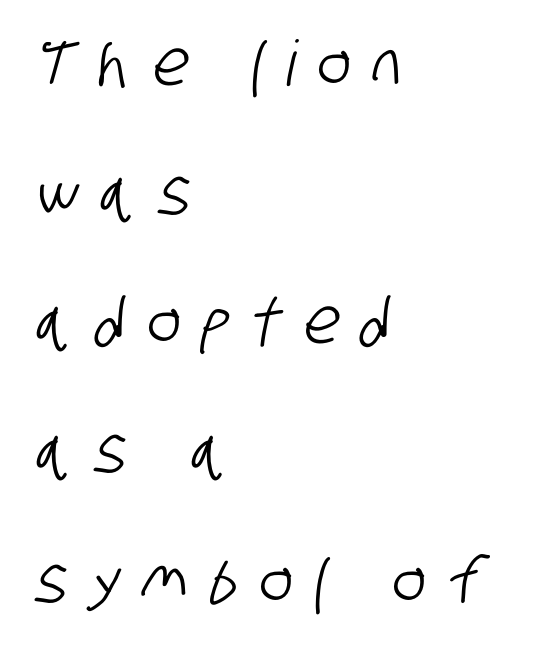
Q: Is the typeface a serif or a sans-serif typeface? A: Sans-serif.
Q: Is the text underlined? A: No.
Q: How is the paragraph aligned? A: Left-aligned.
Q: Is the spacing between letters normal or unusually wide? A: Unusually wide.
Q: Is the spacing between lines tight, normal or loose? A: Loose.
Q: Width (condensed, normal, or wide)? A: Condensed.
Q: Stroke contrast? A: Low.
Q: x-height? A: Large.
Q: Monospaced? A: No.
